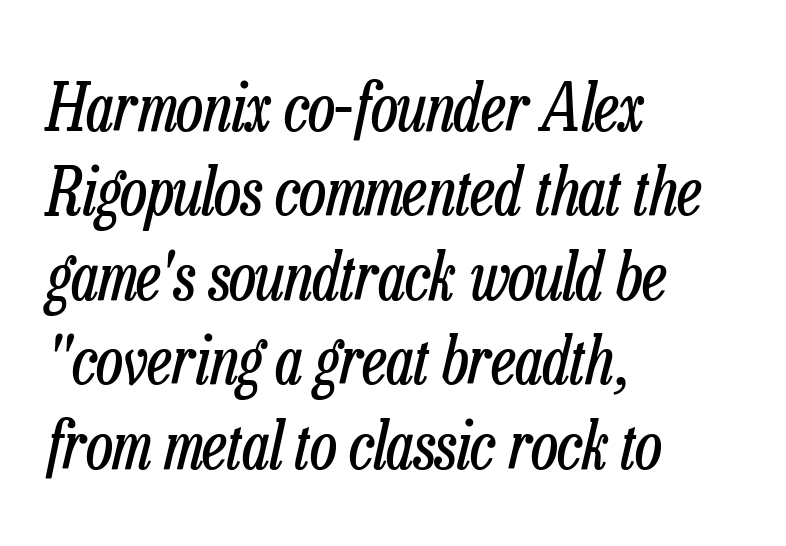
{"italic": "yes", "lean": "right", "slant_degrees": 13, "bold": "no", "weight": "regular", "width": "condensed", "stroke_contrast": "low", "x_height": "medium", "monospaced": "no", "underline": "no", "align": "left", "line_spacing": "normal", "line_spacing_ratio": 1.28, "letter_spacing": "normal", "letter_spacing_em": 0.0, "glyph_px": 66}
